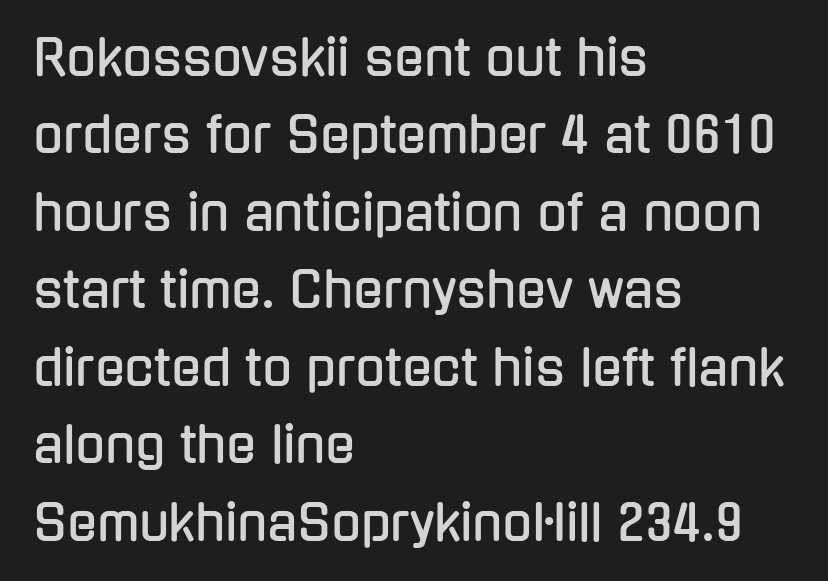
Q: Is the text italic (slanted)? A: No, it is upright.
Q: Is the typeface a serif or a sans-serif typeface? A: Sans-serif.
Q: Is the text underlined? A: No.
Q: How is the paragraph aligned? A: Left-aligned.
Q: Is the spacing between letters normal or unusually wide? A: Normal.
Q: Is the spacing between lines tight, normal or loose? A: Normal.
Q: Width (condensed, normal, or wide)? A: Condensed.
Q: Stroke contrast? A: Low.
Q: x-height? A: Medium.
Q: Monospaced? A: No.
